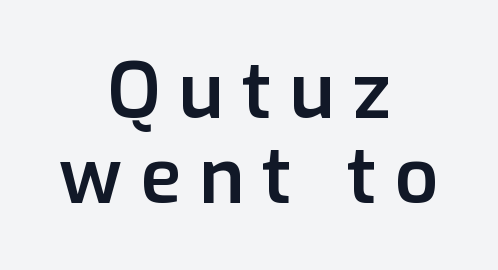
{"serif": "no", "italic": "no", "bold": "semi", "weight": "semibold", "width": "normal", "stroke_contrast": "low", "x_height": "medium", "monospaced": "no", "underline": "no", "align": "center", "line_spacing": "tight", "line_spacing_ratio": 1.11, "letter_spacing": "wide", "letter_spacing_em": 0.23, "glyph_px": 77}
